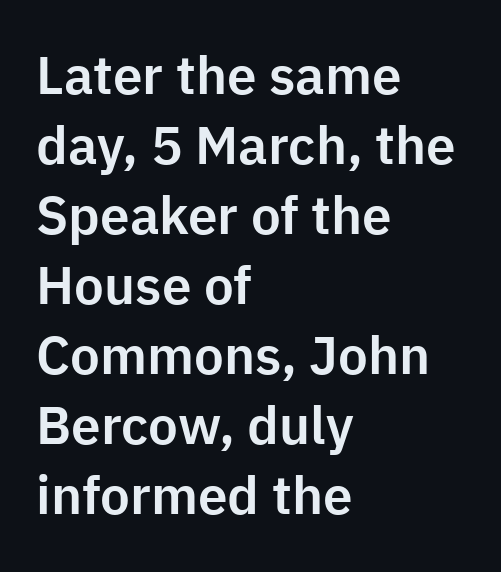
{"serif": "no", "italic": "no", "width": "normal", "stroke_contrast": "low", "x_height": "medium", "monospaced": "no", "underline": "no", "align": "left", "line_spacing": "normal", "line_spacing_ratio": 1.32, "letter_spacing": "normal", "letter_spacing_em": 0.0, "glyph_px": 53}
